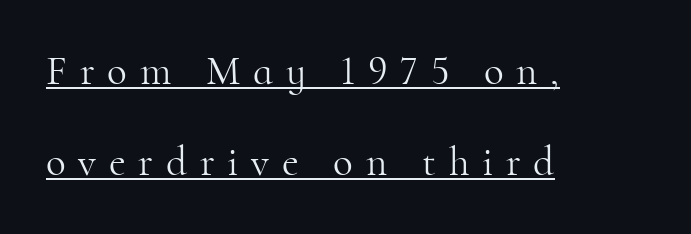
Q: Is the text bold? A: No.
Q: Is the text italic (slanted)? A: No, it is upright.
Q: Is the typeface a serif or a sans-serif typeface? A: Serif.
Q: Is the text underlined? A: Yes.
Q: How is the paragraph aligned? A: Left-aligned.
Q: Is the spacing between letters normal or unusually wide? A: Unusually wide.
Q: Is the spacing between lines tight, normal or loose? A: Loose.
Q: Width (condensed, normal, or wide)? A: Normal.
Q: Stroke contrast? A: High.
Q: x-height? A: Small.
Q: Monospaced? A: No.
